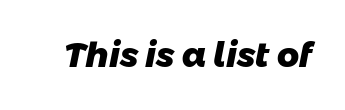
Q: Is the text bold? A: Yes.
Q: Is the typeface a serif or a sans-serif typeface? A: Sans-serif.
Q: Is the text underlined? A: No.
Q: Is the spacing between letters normal or unusually wide? A: Normal.
Q: Width (condensed, normal, or wide)? A: Normal.
Q: Stroke contrast? A: Low.
Q: x-height? A: Medium.
Q: Monospaced? A: No.
